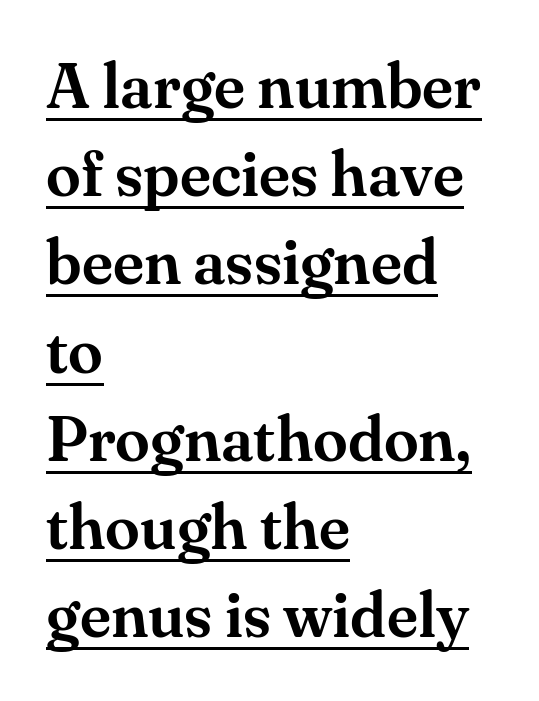
Is there an underline? Yes — a line sits under the letters. Does the lettering tilt? It doesn't — this is upright. Where is the straight margin? On the left. The passage shown is typed in a proportional face where columns would drift. What stands out about the letter spacing? Nothing — it is the standard amount. Font category for this specimen: serif.
